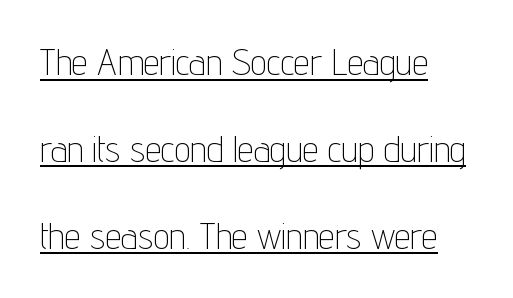
Leading: increased. Nothing sits at the stroke ends, so this counts as sans-serif. Characters remain perfectly vertical along every line. A classic flush-left, rag-right setting is used for this passage. Somebody hit Ctrl+U on this one — the words are underlined.
